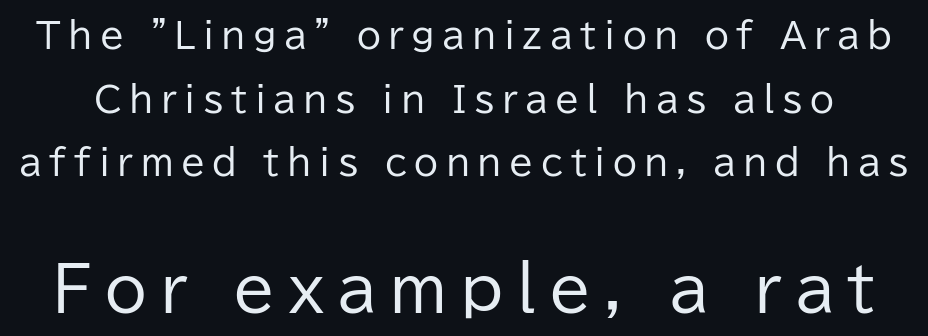
The passage shown is typed in a proportional face where columns would drift. Does the lettering tilt? It doesn't — this is upright. Between these two stacked blocks, the lower one wins on size. Letters rest on an invisible, unmarked baseline.
